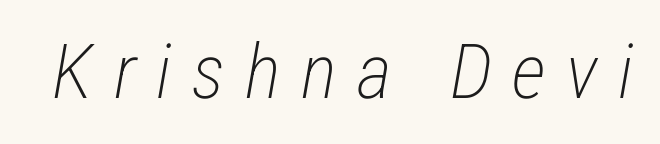
Every character sits at an angle, as italics do. Stroke mass is kept to a normal reading level or below. Look at the tracking — it's clearly loosened, letters drifting apart. Unmarked baselines from the first word to the last. Character widths vary here, with narrow letters taking less room than wide ones.
